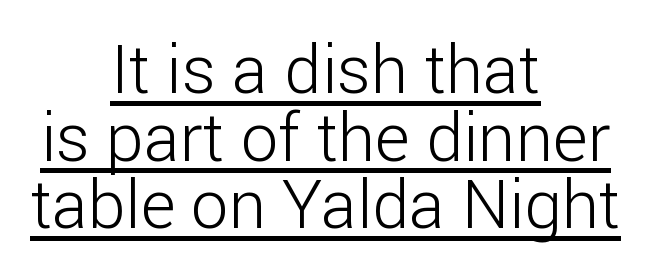
{"serif": "no", "italic": "no", "bold": "no", "weight": "light", "width": "normal", "stroke_contrast": "low", "x_height": "medium", "monospaced": "no", "underline": "yes", "align": "center", "line_spacing": "tight", "line_spacing_ratio": 1.01, "letter_spacing": "normal", "letter_spacing_em": 0.0, "glyph_px": 67}
